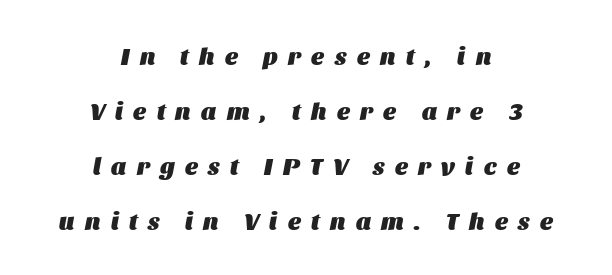
The image shows 24 px bold type, italic (leaning right); set centered, loose line spacing (2.29x), unusually wide letter spacing (+0.44 em), not underlined.
